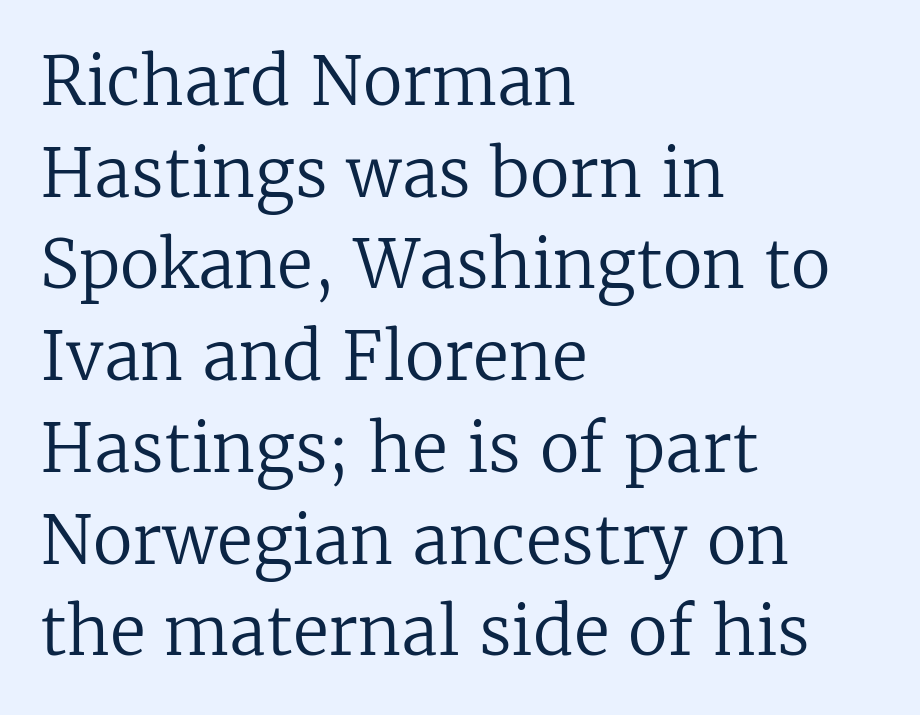
This is roman type, the default non-slanted kind. You can tell from the footed stems that serif type was used. Words appear dense and cohesive because spacing is normal. Heaviness? Minimal to ordinary, like unemphasized prose.
